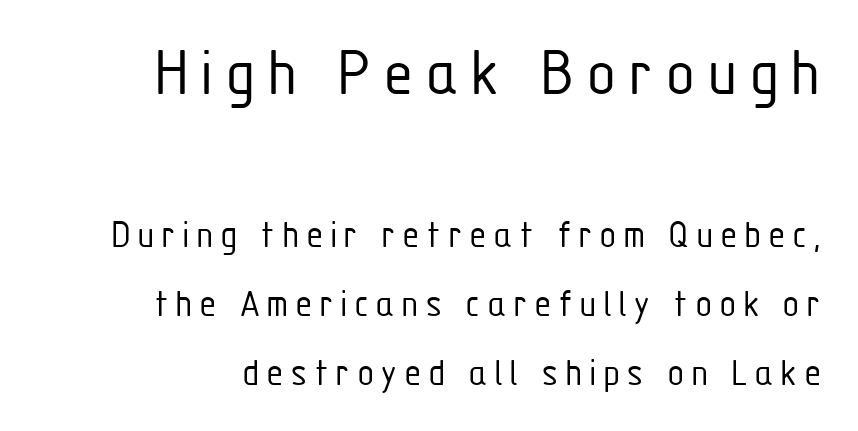
Q: Is the text bold? A: No.
Q: Is the text italic (slanted)? A: No, it is upright.
Q: Is the typeface a serif or a sans-serif typeface? A: Sans-serif.
Q: Is the text underlined? A: No.
Q: Which block of text is set in a larger size, the first (top) or the second (bottom)? A: The first (top) one.
Q: Width (condensed, normal, or wide)? A: Condensed.
Q: Stroke contrast? A: Low.
Q: x-height? A: Medium.
Q: Monospaced? A: No.
